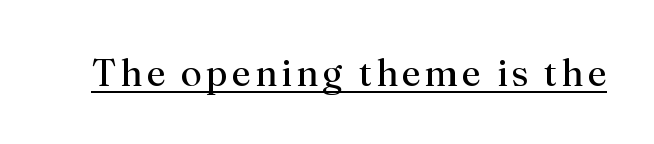
The image shows 38 px regular-weight serif type, upright; set underlined; medium stroke contrast and a small x-height.
